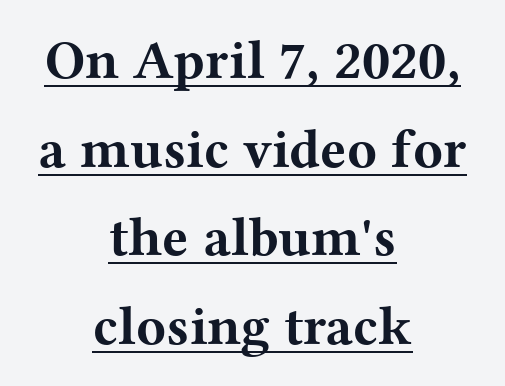
The image shows 55 px bold, wide serif type, upright; set centered, normal line spacing (1.61x), normal letter spacing, underlined; medium stroke contrast and a medium x-height.
